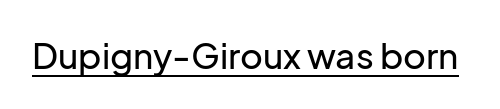
The image shows 35 px sans-serif type, upright; set normal letter spacing, underlined; low stroke contrast and a medium x-height.
